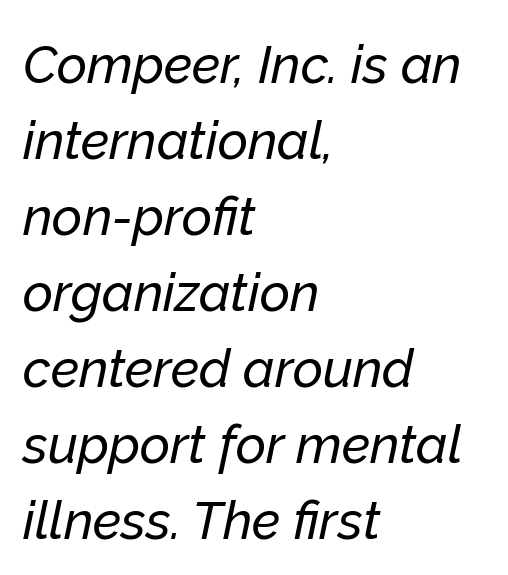
Rule under the text: the space is simply empty. A student would call this left alignment; a typographer would say flush left, rag right. There is no visible air inserted between adjacent glyphs. Baseline-to-baseline distance is the conventional proportion of letter height.
